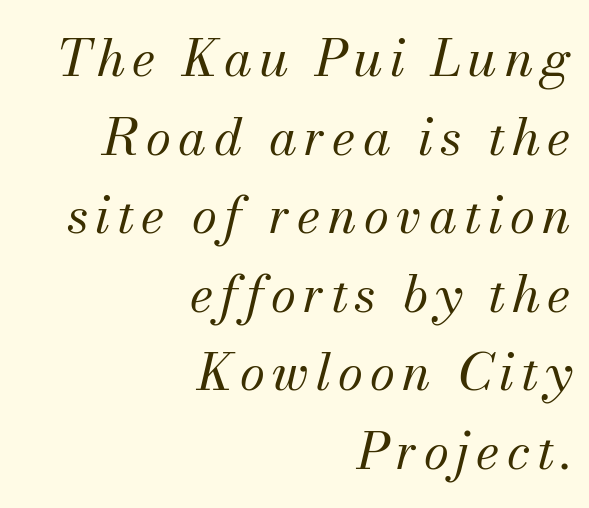
{"serif": "yes", "italic": "yes", "lean": "right", "slant_degrees": 13, "bold": "no", "weight": "regular", "width": "normal", "stroke_contrast": "medium", "x_height": "small", "monospaced": "no", "underline": "no", "align": "right", "line_spacing": "normal", "line_spacing_ratio": 1.54, "glyph_px": 51}
